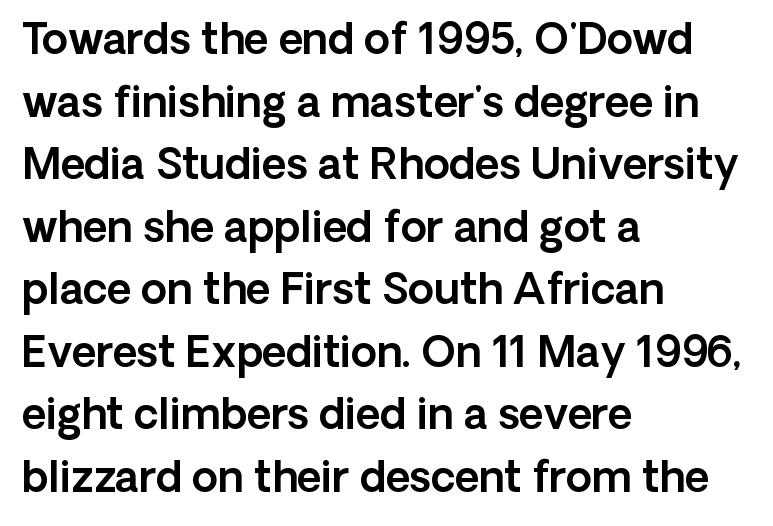
The letters carry no serifs — their stems end cleanly without finishing strokes. Clear beneath every line of the passage. In terms of letterspacing, this is plain default setting. Casual observation: everything's shoved over to the left.
